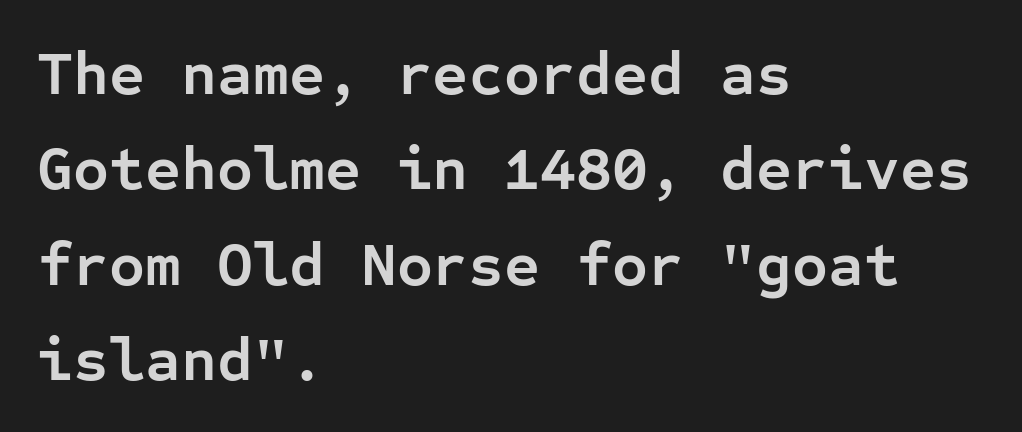
{"serif": "no", "italic": "no", "bold": "yes", "weight": "semibold", "width": "normal", "stroke_contrast": "low", "x_height": "medium", "monospaced": "yes", "underline": "no", "align": "left", "line_spacing": "normal", "line_spacing_ratio": 1.54, "letter_spacing": "normal", "letter_spacing_em": 0.0, "glyph_px": 62}
